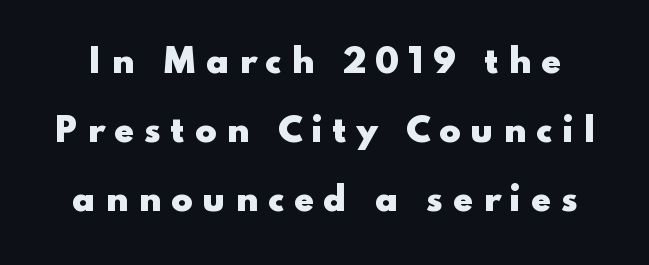
The image shows 32 px heavy, wide sans-serif type, upright; set loose line spacing (2.15x), unusually wide letter spacing (+0.3 em), not underlined; low stroke contrast and a small x-height.
